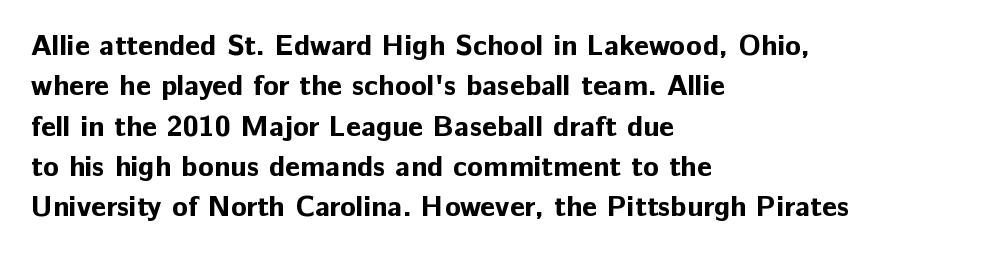
A typesetter would mark this as roman, not italic. Heavy, bold letterforms. The passage shown has conventional tracking throughout. No feet cap the strokes, marking this as sans-serif type.
